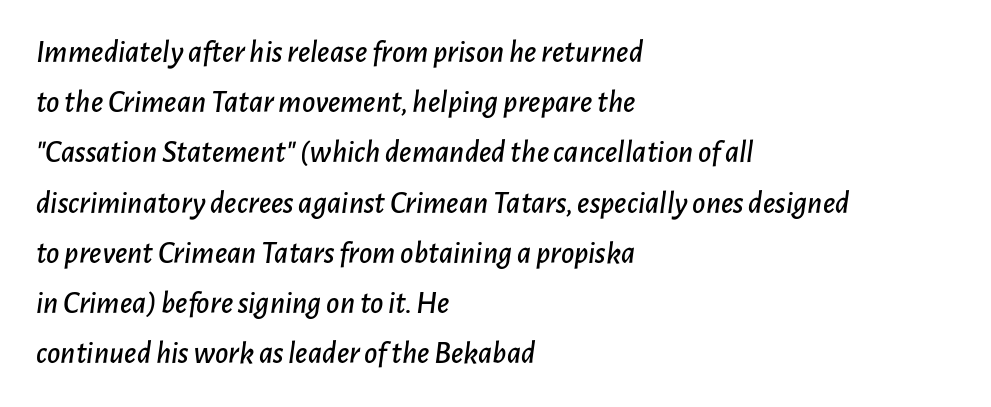
{"italic": "yes", "lean": "right", "slant_degrees": 7, "width": "normal", "stroke_contrast": "low", "x_height": "medium", "monospaced": "no", "underline": "no", "align": "left", "line_spacing": "normal", "line_spacing_ratio": 1.57, "letter_spacing": "normal", "letter_spacing_em": 0.0, "glyph_px": 32}
